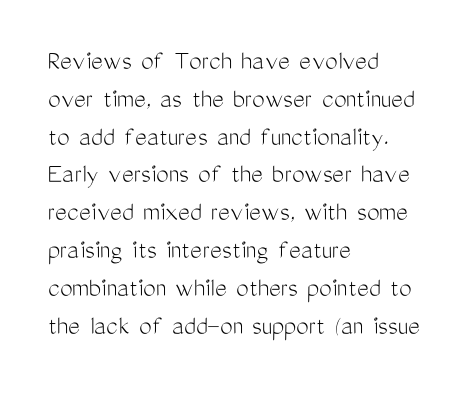
{"serif": "no", "italic": "no", "bold": "no", "weight": "light", "width": "condensed", "stroke_contrast": "medium", "x_height": "medium", "monospaced": "no", "underline": "no", "align": "left", "line_spacing": "normal", "line_spacing_ratio": 1.35, "letter_spacing": "normal", "letter_spacing_em": 0.0, "glyph_px": 28}
